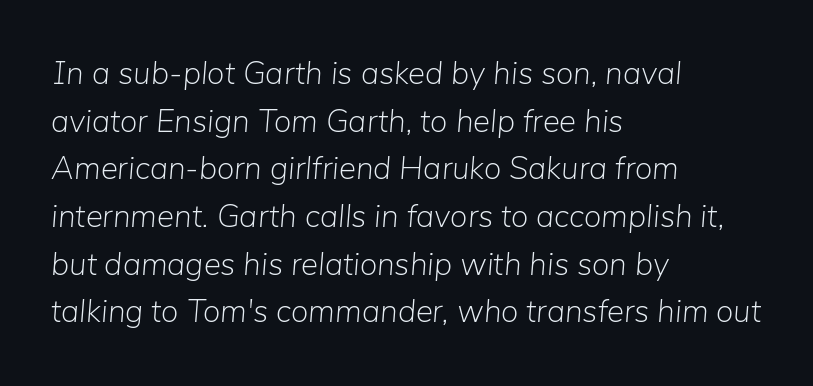
Q: Is the text bold? A: No.
Q: Is the text italic (slanted)? A: Yes, it leans right by about 5 degrees.
Q: Is the text underlined? A: No.
Q: How is the paragraph aligned? A: Left-aligned.
Q: Is the spacing between letters normal or unusually wide? A: Normal.
Q: Is the spacing between lines tight, normal or loose? A: Normal.
Q: Width (condensed, normal, or wide)? A: Normal.
Q: Stroke contrast? A: Low.
Q: x-height? A: Medium.
Q: Monospaced? A: No.
